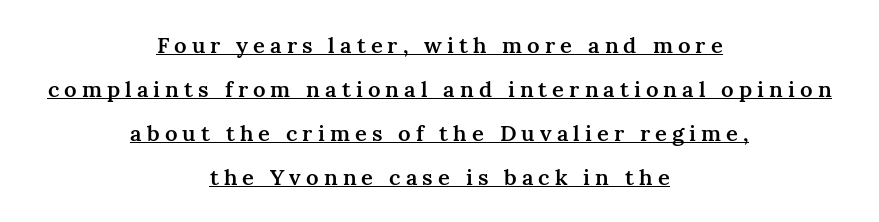
Q: Is the text bold? A: Semi-bold.
Q: Is the text italic (slanted)? A: No, it is upright.
Q: Is the text underlined? A: Yes.
Q: How is the paragraph aligned? A: Centered.
Q: Is the spacing between letters normal or unusually wide? A: Unusually wide.
Q: Is the spacing between lines tight, normal or loose? A: Loose.
